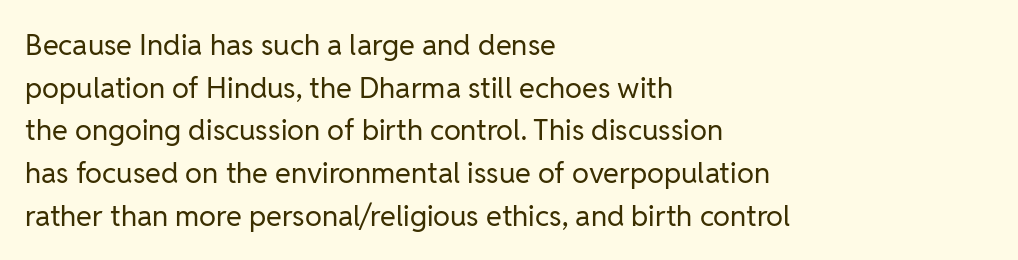
{"serif": "no", "italic": "no", "bold": "no", "weight": "regular", "width": "normal", "stroke_contrast": "low", "x_height": "medium", "monospaced": "no", "underline": "no", "align": "left", "line_spacing": "normal", "line_spacing_ratio": 1.47, "letter_spacing": "normal", "letter_spacing_em": 0.0, "glyph_px": 29}
